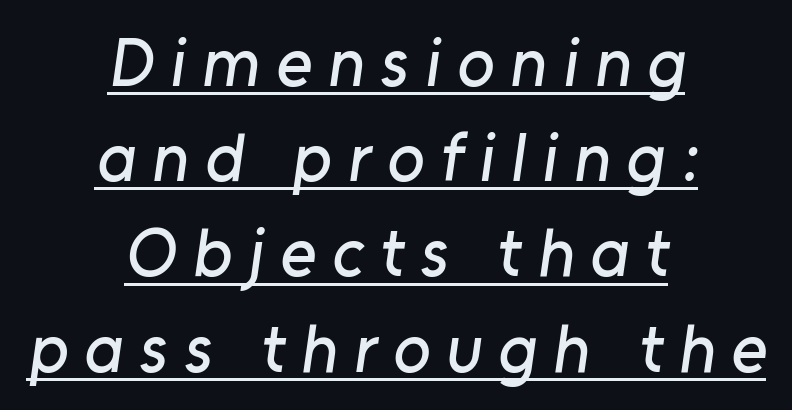
Q: Is the typeface a serif or a sans-serif typeface? A: Sans-serif.
Q: Is the text underlined? A: Yes.
Q: How is the paragraph aligned? A: Centered.
Q: Is the spacing between letters normal or unusually wide? A: Unusually wide.
Q: Is the spacing between lines tight, normal or loose? A: Normal.
Q: Width (condensed, normal, or wide)? A: Normal.
Q: Stroke contrast? A: Low.
Q: x-height? A: Medium.
Q: Monospaced? A: No.
